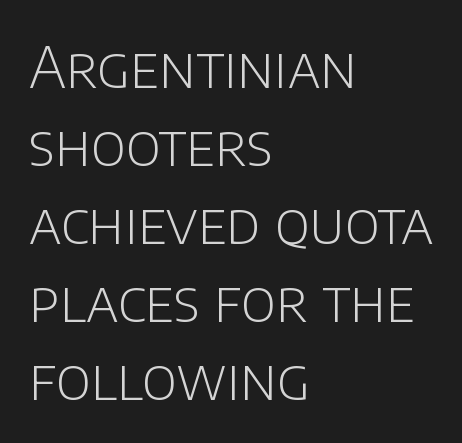
The image shows 57 px light sans-serif type, upright; set left-aligned, normal line spacing (1.37x), normal letter spacing, not underlined; low stroke contrast and a large x-height.
